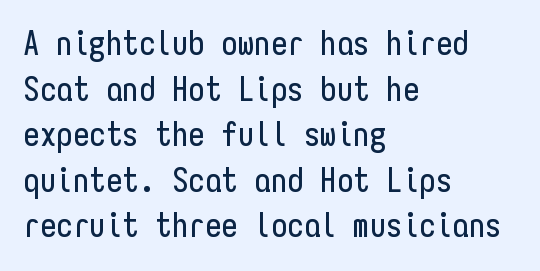
Q: Is the text italic (slanted)? A: No, it is upright.
Q: Is the typeface a serif or a sans-serif typeface? A: Sans-serif.
Q: Is the text underlined? A: No.
Q: How is the paragraph aligned? A: Left-aligned.
Q: Is the spacing between letters normal or unusually wide? A: Normal.
Q: Is the spacing between lines tight, normal or loose? A: Normal.
Q: Width (condensed, normal, or wide)? A: Condensed.
Q: Stroke contrast? A: Low.
Q: x-height? A: Medium.
Q: Monospaced? A: Yes.
